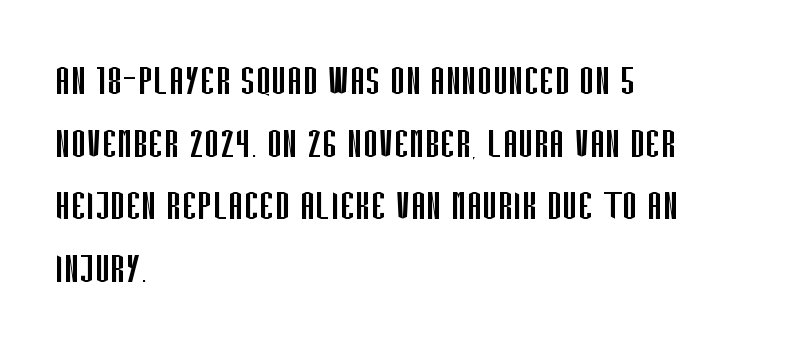
{"serif": "no", "italic": "no", "bold": "no", "weight": "regular", "width": "condensed", "stroke_contrast": "low", "x_height": "large", "monospaced": "no", "underline": "no", "align": "left", "line_spacing": "normal", "line_spacing_ratio": 1.36, "letter_spacing": "normal", "letter_spacing_em": 0.0, "glyph_px": 46}
